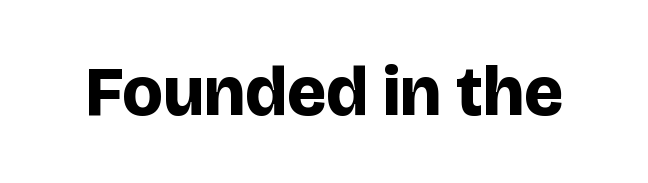
The image shows 70 px bold sans-serif type, upright; set normal letter spacing, not underlined; low stroke contrast and a large x-height.
